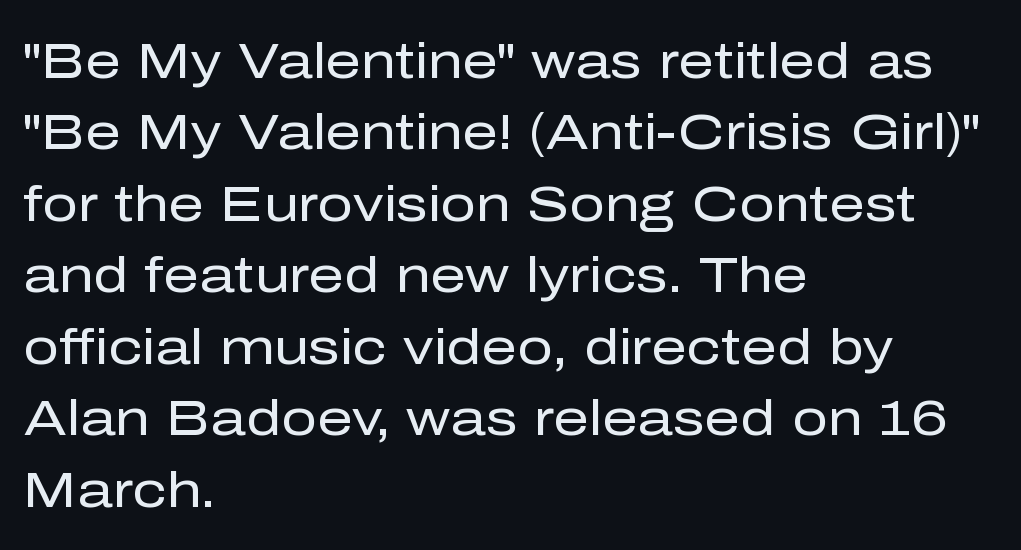
Evenly set lines give the paragraph a standard silhouette. Heft: none added — not bold. Tracking here is standard; glyphs follow each other at the usual distance. This rendering features lettering with no underline. Ordinary non-slanted type is in use. Observe the absence of serifs on each vertical stroke in this sample.
